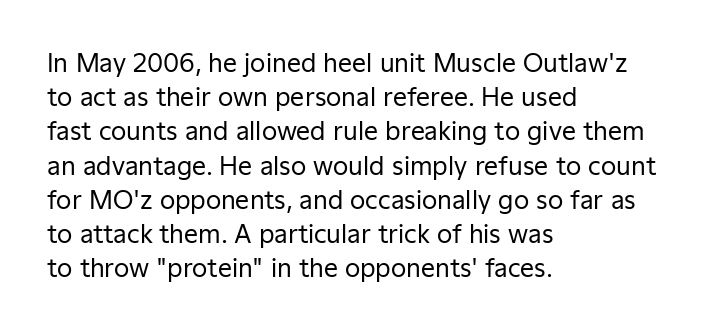
{"italic": "no", "bold": "no", "underline": "no", "align": "left", "line_spacing": "normal", "line_spacing_ratio": 1.37, "letter_spacing": "normal", "letter_spacing_em": 0.0, "glyph_px": 25}
